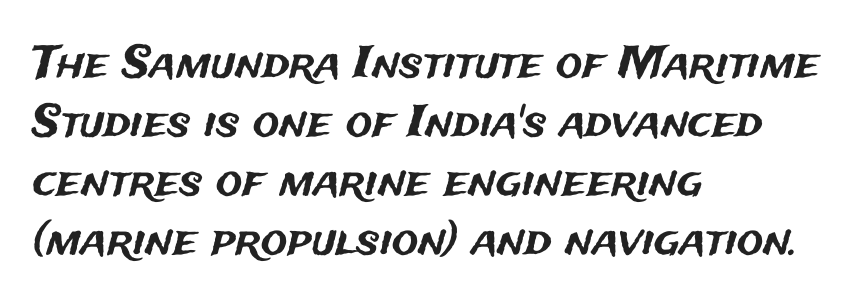
The image shows 44 px sans-serif type; set left-aligned, normal line spacing (1.34x), normal letter spacing, not underlined; medium stroke contrast and a medium x-height.
